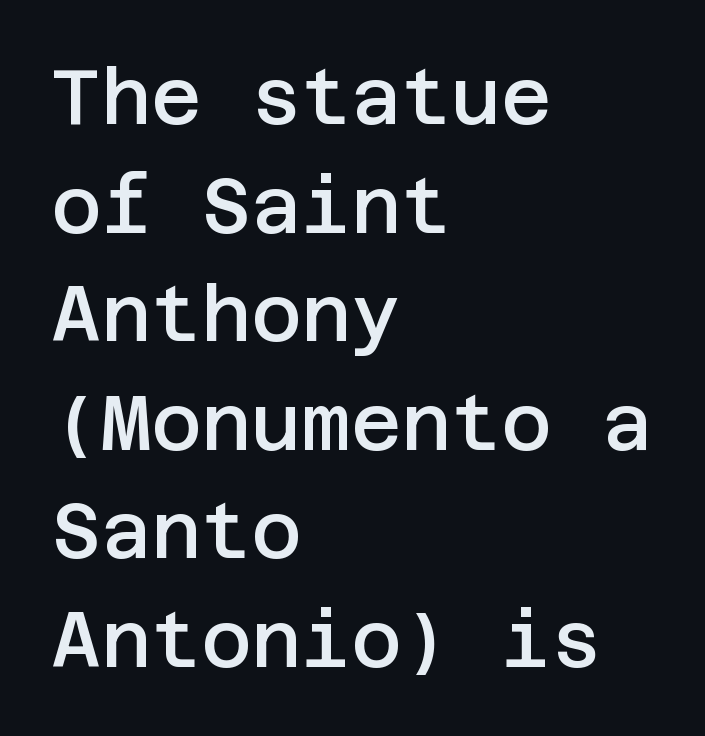
Q: Is the text bold? A: Semi-bold.
Q: Is the text italic (slanted)? A: No, it is upright.
Q: Is the typeface a serif or a sans-serif typeface? A: Sans-serif.
Q: Is the text underlined? A: No.
Q: How is the paragraph aligned? A: Left-aligned.
Q: Is the spacing between letters normal or unusually wide? A: Normal.
Q: Is the spacing between lines tight, normal or loose? A: Normal.
Q: Width (condensed, normal, or wide)? A: Normal.
Q: Stroke contrast? A: Low.
Q: x-height? A: Large.
